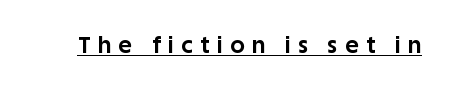
{"italic": "no", "bold": "yes", "underline": "yes", "letter_spacing": "wide", "letter_spacing_em": 0.33, "glyph_px": 23}
